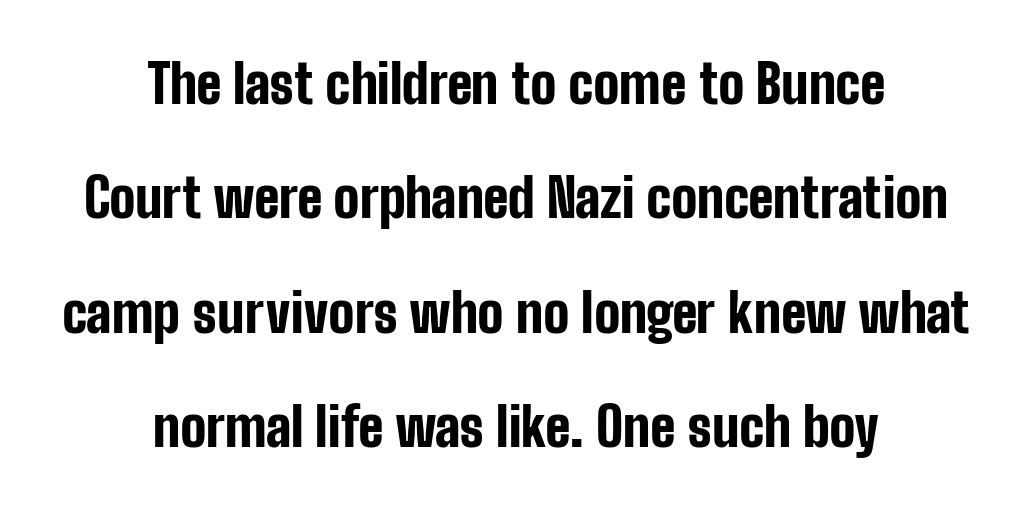
Q: Is the text bold? A: Yes.
Q: Is the text italic (slanted)? A: No, it is upright.
Q: Is the typeface a serif or a sans-serif typeface? A: Sans-serif.
Q: Is the text underlined? A: No.
Q: How is the paragraph aligned? A: Centered.
Q: Is the spacing between letters normal or unusually wide? A: Normal.
Q: Is the spacing between lines tight, normal or loose? A: Loose.
Q: Width (condensed, normal, or wide)? A: Condensed.
Q: Stroke contrast? A: Low.
Q: x-height? A: Medium.
Q: Monospaced? A: No.
